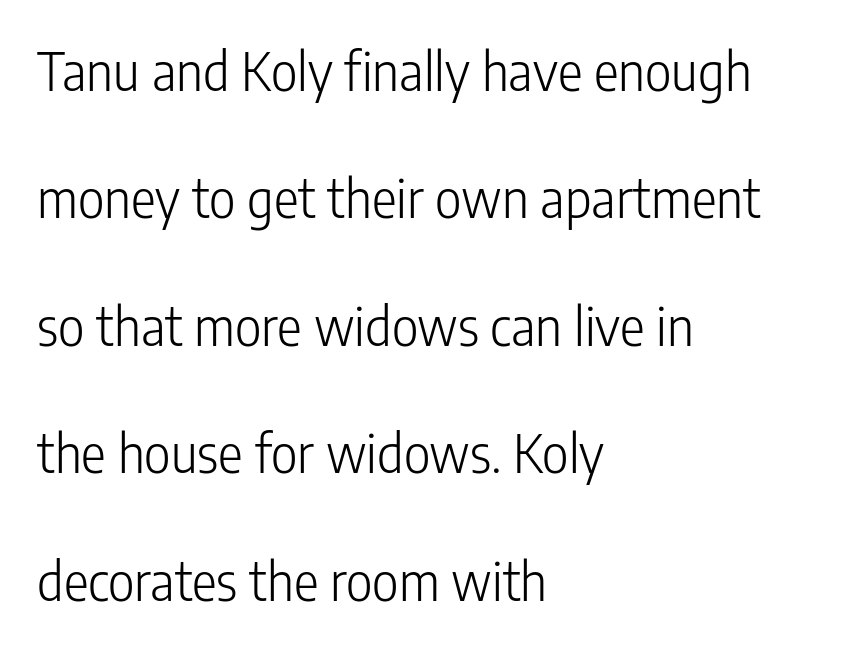
Posture: straight, roman, zero tilt. Unlike a traditional serif, this face leaves its strokes unadorned. Decoration check: the copy has no underline. Letters have the restrained weight of plain body copy at most.
